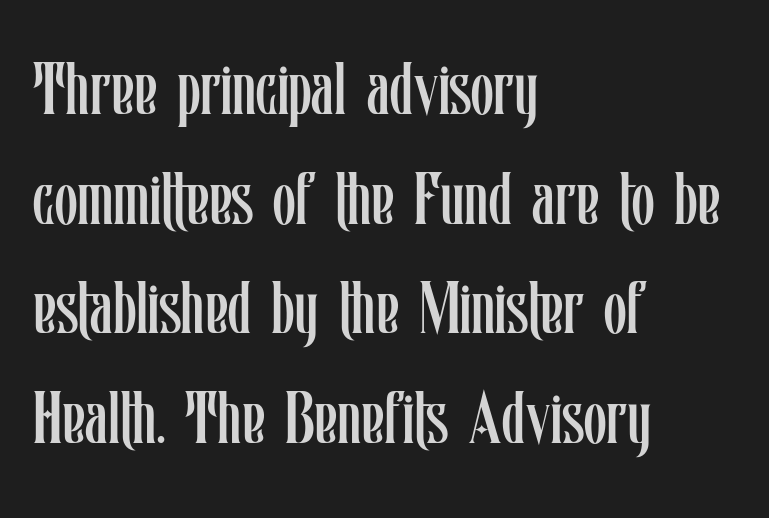
The image shows 74 px regular-weight, condensed type, upright; set left-aligned, normal line spacing (1.48x), normal letter spacing, not underlined; low stroke contrast and a medium x-height.
